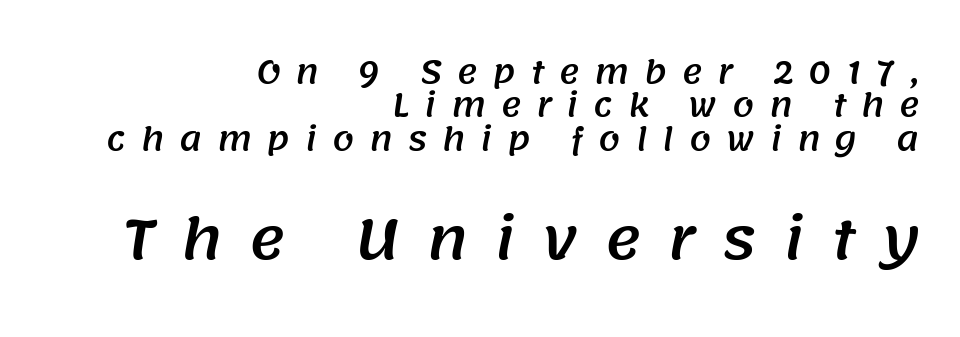
{"serif": "no", "width": "normal", "stroke_contrast": "medium", "x_height": "large", "monospaced": "no", "underline": "no", "align": "right", "line_spacing": "tight", "line_spacing_ratio": 1.08, "letter_spacing": "wide", "letter_spacing_em": 0.48, "larger_block": "second", "size_ratio": 1.77, "glyph_px": 55}
